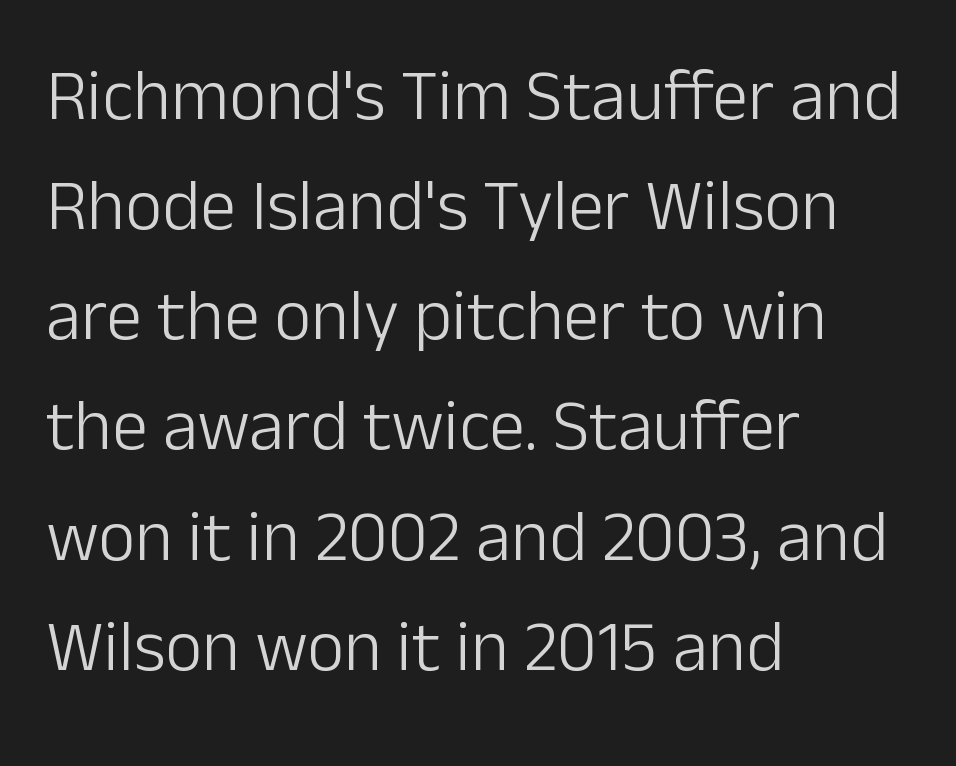
{"serif": "no", "italic": "no", "bold": "no", "weight": "light", "width": "normal", "stroke_contrast": "low", "x_height": "medium", "monospaced": "no", "underline": "no", "align": "left", "line_spacing": "normal", "line_spacing_ratio": 1.53, "letter_spacing": "normal", "letter_spacing_em": 0.0, "glyph_px": 72}
